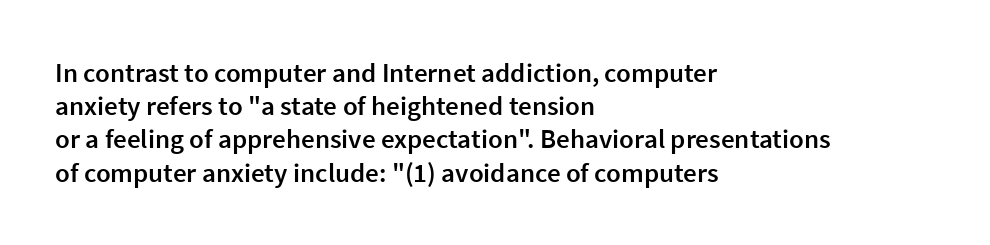
{"italic": "no", "bold": "semi", "underline": "no", "align": "left", "line_spacing_ratio": 1.23, "letter_spacing": "normal", "letter_spacing_em": 0.0, "glyph_px": 27}
